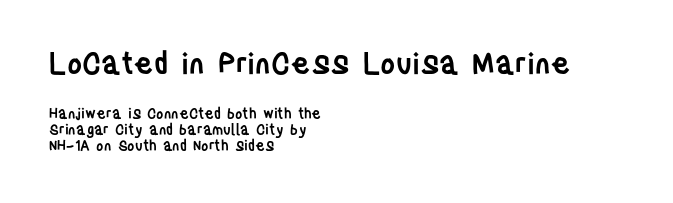
{"serif": "no", "italic": "no", "bold": "semi", "weight": "semibold", "width": "condensed", "stroke_contrast": "low", "x_height": "large", "monospaced": "no", "underline": "no", "align": "left", "line_spacing_ratio": 1.16, "letter_spacing": "normal", "letter_spacing_em": 0.0, "larger_block": "first", "size_ratio": 2.07, "glyph_px": 29}
